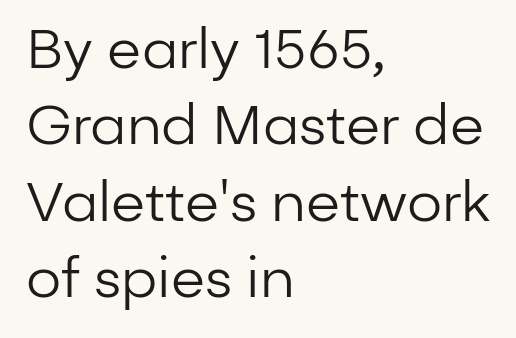
The image shows 55 px regular-weight sans-serif type, upright; set left-aligned, normal line spacing (1.39x), normal letter spacing, not underlined; low stroke contrast and a medium x-height.
